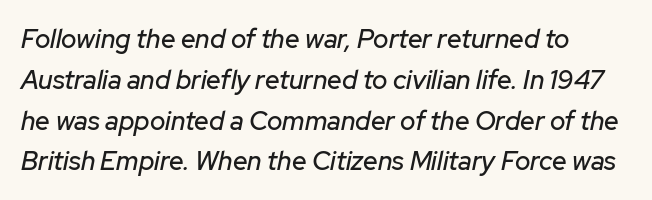
Students, note that the glyphs here touch the page at normal intervals. This rendering features lettering with no underline. Caption: multi-line text, flush left, ragged right. Evenly set lines give the paragraph a standard silhouette. The rendering applies a slant to the glyphs.
